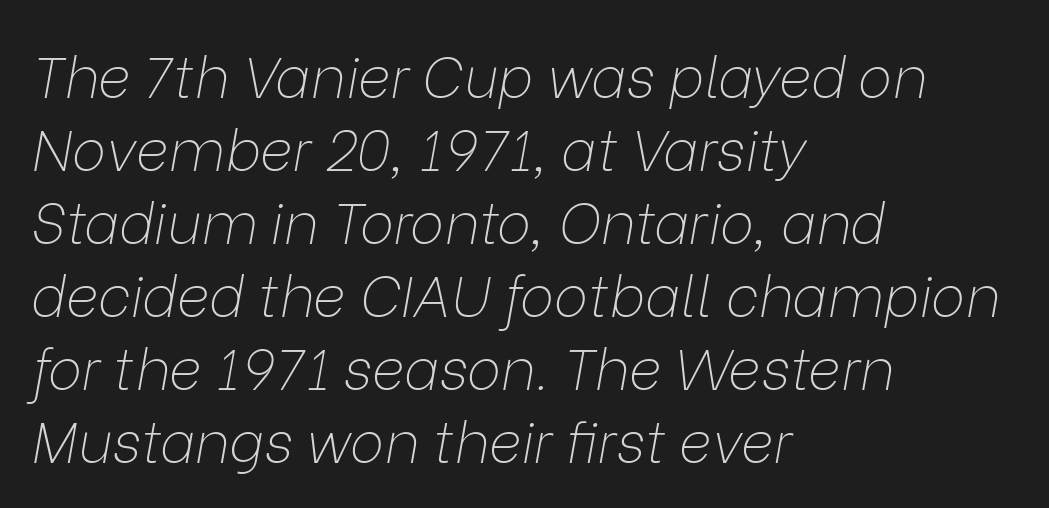
Q: Is the text bold? A: No.
Q: Is the text italic (slanted)? A: Yes, it leans right by about 9 degrees.
Q: Is the text underlined? A: No.
Q: How is the paragraph aligned? A: Left-aligned.
Q: Is the spacing between letters normal or unusually wide? A: Normal.
Q: Is the spacing between lines tight, normal or loose? A: Normal.
Q: Width (condensed, normal, or wide)? A: Normal.
Q: Stroke contrast? A: Low.
Q: x-height? A: Medium.
Q: Monospaced? A: No.
